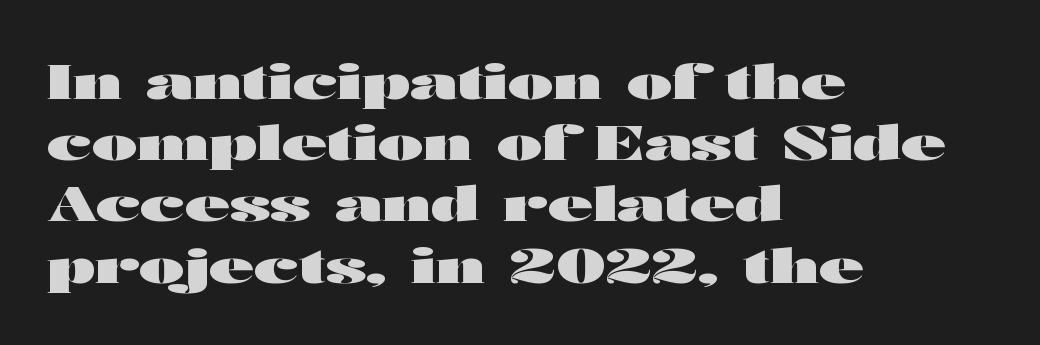
{"italic": "no", "bold": "yes", "weight": "heavy", "width": "wide", "stroke_contrast": "high", "x_height": "medium", "monospaced": "no", "underline": "no", "align": "left", "line_spacing": "normal", "line_spacing_ratio": 1.25, "letter_spacing": "normal", "letter_spacing_em": 0.0, "glyph_px": 49}
